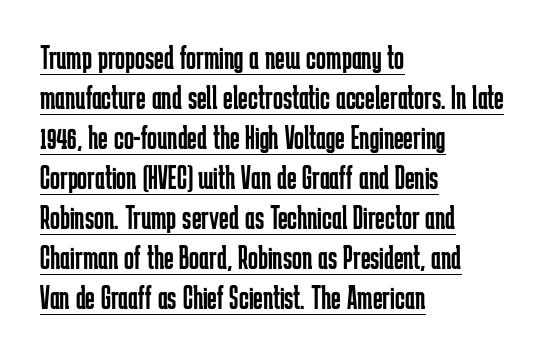
Q: Is the text bold? A: No.
Q: Is the text italic (slanted)? A: No, it is upright.
Q: Is the typeface a serif or a sans-serif typeface? A: Sans-serif.
Q: Is the text underlined? A: Yes.
Q: How is the paragraph aligned? A: Left-aligned.
Q: Is the spacing between letters normal or unusually wide? A: Normal.
Q: Width (condensed, normal, or wide)? A: Condensed.
Q: Stroke contrast? A: Low.
Q: x-height? A: Medium.
Q: Monospaced? A: No.
